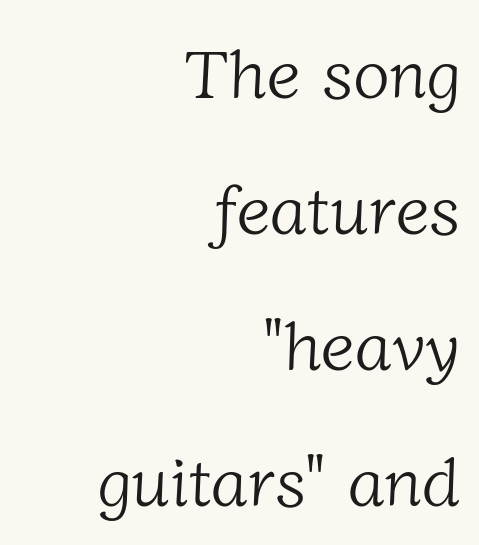
{"serif": "yes", "bold": "no", "weight": "light", "width": "normal", "stroke_contrast": "low", "x_height": "medium", "monospaced": "no", "underline": "no", "align": "right", "line_spacing": "loose", "line_spacing_ratio": 2.0, "letter_spacing": "normal", "letter_spacing_em": 0.0, "glyph_px": 68}
